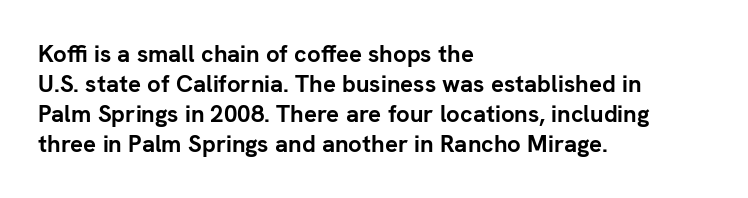
The characters look thick and weighty, a clear bold. Rows of type keep a routine distance in the vertical direction. Each word holds together tightly as a unit, with standard inter-letter gaps. Does the copy run flush right? No — it runs flush left. Beneath every word, the page is bare.
